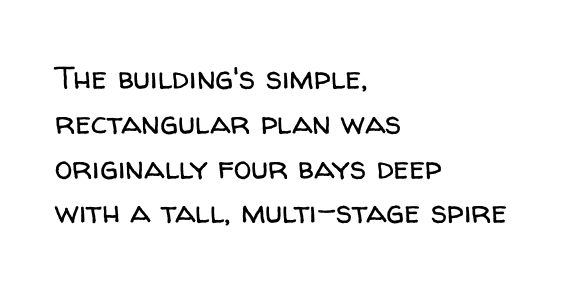
Q: Is the text bold? A: No.
Q: Is the text italic (slanted)? A: No, it is upright.
Q: Is the typeface a serif or a sans-serif typeface? A: Sans-serif.
Q: Is the text underlined? A: No.
Q: How is the paragraph aligned? A: Left-aligned.
Q: Is the spacing between letters normal or unusually wide? A: Normal.
Q: Is the spacing between lines tight, normal or loose? A: Normal.
Q: Width (condensed, normal, or wide)? A: Normal.
Q: Stroke contrast? A: Low.
Q: x-height? A: Medium.
Q: Monospaced? A: No.
